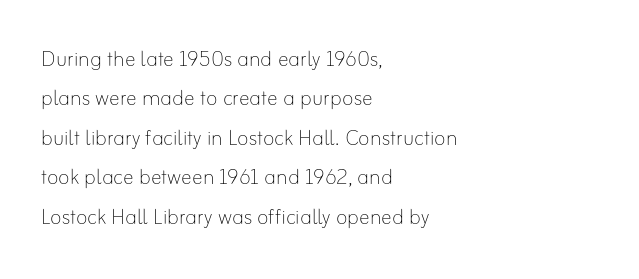
Quick note: not italic, upright. Is the stroke heavy? The answer is a plain regular-or-lighter. The setting favours the left margin, as ordinary paragraphs usually do. Has an underline been added? It has not. Tracking here is standard; glyphs follow each other at the usual distance. Line spacing here is normal.
